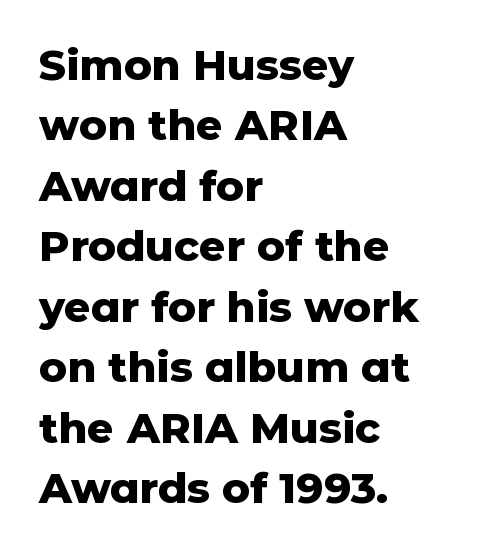
Q: Is the text bold? A: Yes.
Q: Is the text italic (slanted)? A: No, it is upright.
Q: Is the typeface a serif or a sans-serif typeface? A: Sans-serif.
Q: Is the text underlined? A: No.
Q: How is the paragraph aligned? A: Left-aligned.
Q: Is the spacing between letters normal or unusually wide? A: Normal.
Q: Is the spacing between lines tight, normal or loose? A: Normal.
Q: Width (condensed, normal, or wide)? A: Normal.
Q: Stroke contrast? A: Low.
Q: x-height? A: Medium.
Q: Monospaced? A: No.
